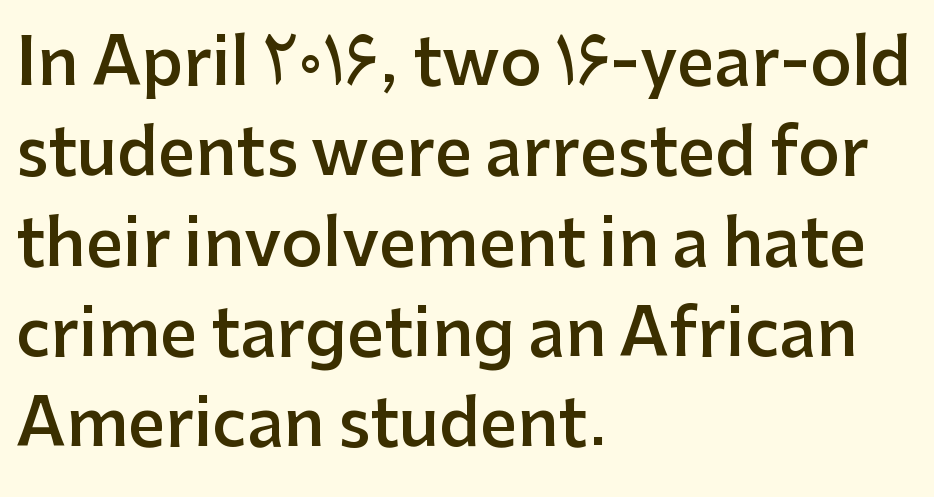
The image shows 65 px semibold sans-serif type, upright; set left-aligned, normal line spacing (1.39x), normal letter spacing, not underlined; low stroke contrast and a medium x-height.
